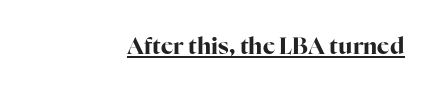
{"italic": "no", "bold": "yes", "underline": "yes", "letter_spacing": "normal", "letter_spacing_em": 0.0, "glyph_px": 23}
